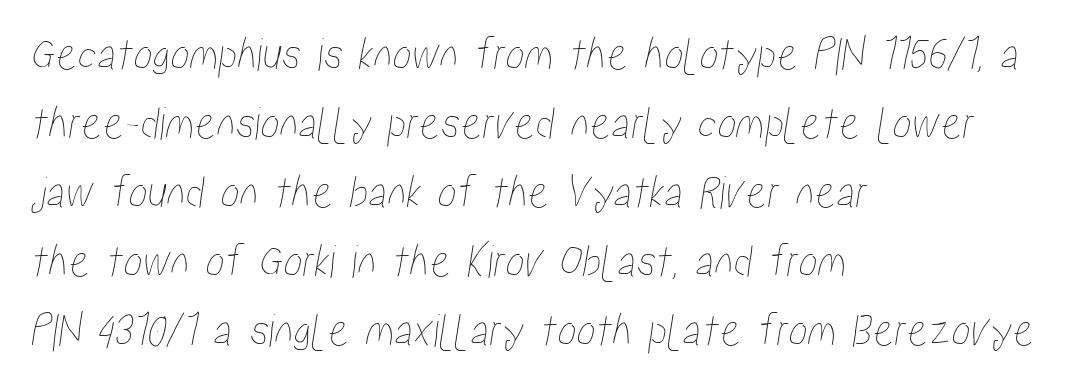
Tracking here is standard; glyphs follow each other at the usual distance. Horizontal alignment here is leftward, the default for most running prose. The passage shown is typed in a proportional face where columns would drift. Honestly, the row spacing looks completely unremarkable. Bare-footed words on every line.
